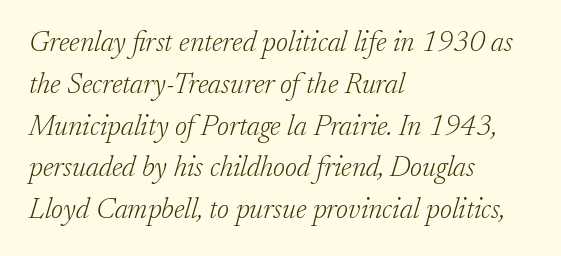
{"serif": "yes", "italic": "yes", "lean": "right", "slant_degrees": 17, "bold": "no", "weight": "light", "width": "normal", "stroke_contrast": "low", "x_height": "small", "monospaced": "no", "underline": "no", "align": "left", "line_spacing": "normal", "line_spacing_ratio": 1.44, "letter_spacing": "normal", "letter_spacing_em": 0.0, "glyph_px": 29}
